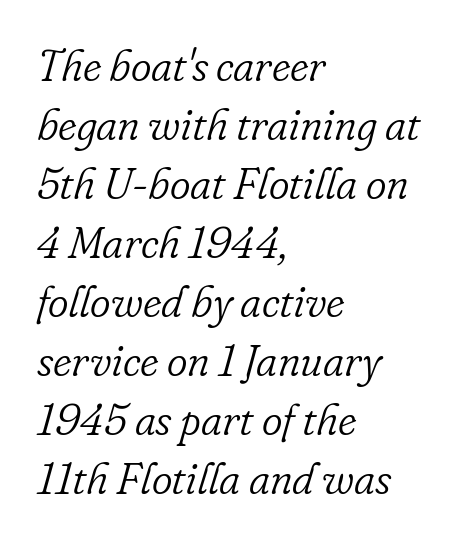
The image shows 44 px light serif type, italic (leaning right); set left-aligned, normal line spacing (1.34x), normal letter spacing, not underlined; low stroke contrast and a small x-height.
